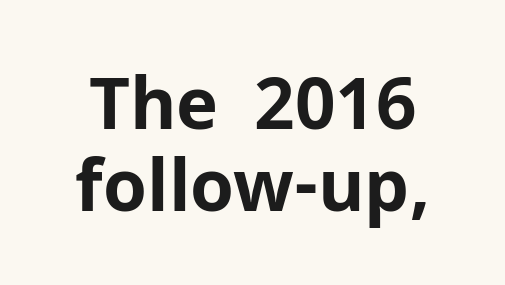
{"serif": "no", "italic": "no", "bold": "yes", "weight": "bold", "width": "normal", "stroke_contrast": "low", "x_height": "medium", "monospaced": "no", "underline": "no", "line_spacing": "tight", "line_spacing_ratio": 1.15, "letter_spacing": "normal", "letter_spacing_em": 0.0, "glyph_px": 71}
